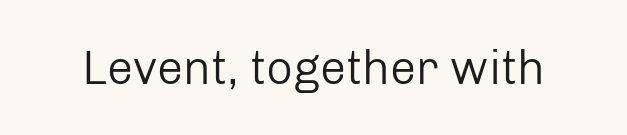
Check under the words: just untouched page. Compared with typical body copy, the letter spacing here is the same. A typesetter would call this proportional, since set widths differ per character. Vertical stems look standard width or narrower in stroke.
